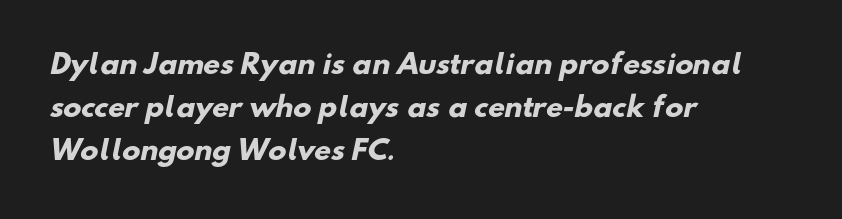
The image shows 27 px bold type; set left-aligned, normal line spacing (1.59x), normal letter spacing, not underlined.
